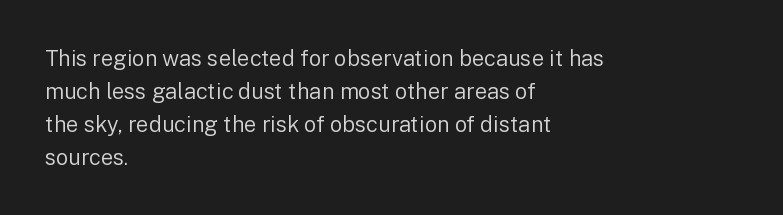
Q: Is the text bold? A: No.
Q: Is the text italic (slanted)? A: No, it is upright.
Q: Is the text underlined? A: No.
Q: How is the paragraph aligned? A: Left-aligned.
Q: Is the spacing between letters normal or unusually wide? A: Normal.
Q: Is the spacing between lines tight, normal or loose? A: Normal.
